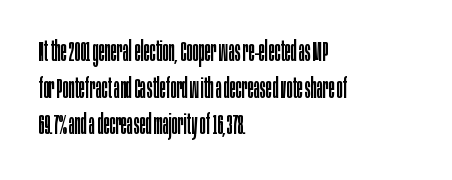
{"serif": "no", "italic": "no", "bold": "no", "weight": "regular", "width": "condensed", "stroke_contrast": "low", "x_height": "large", "monospaced": "no", "underline": "no", "align": "left", "line_spacing": "normal", "line_spacing_ratio": 1.31, "letter_spacing": "normal", "letter_spacing_em": 0.0, "glyph_px": 28}
